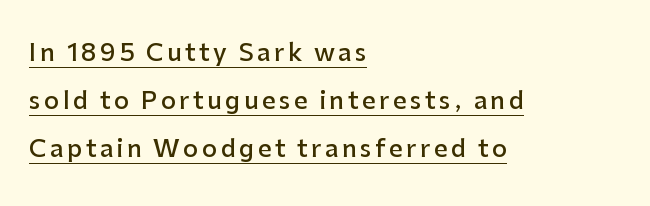
This block would shrink considerably if given ordinary leading; it's expanded now. The passage shown is semibold, sitting just below true bold. Compared with undecorated copy, this sample adds a rule below the words. Left-aligned paragraph, ragged on the right. This sample uses an upright cut, with every glyph sitting square on the baseline.
